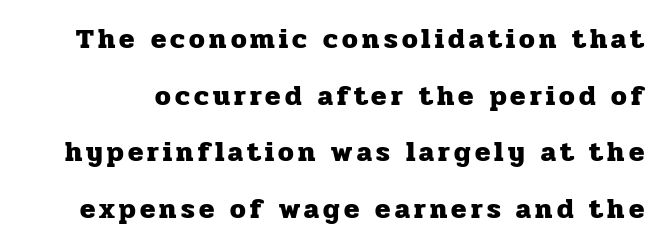
The image shows 28 px heavy serif type, upright; set loose line spacing (2.02x), not underlined; low stroke contrast and a medium x-height.
